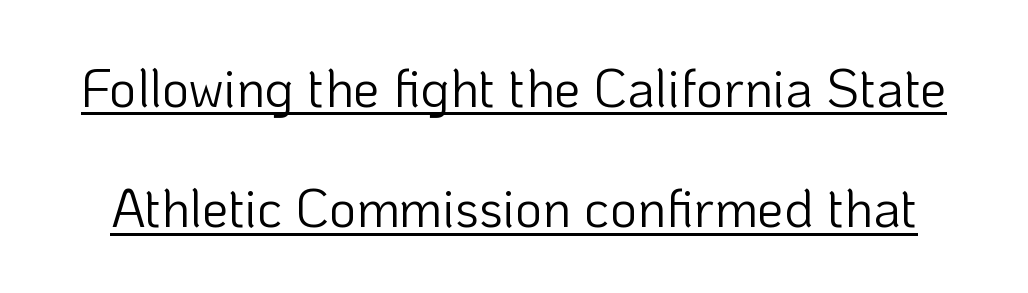
{"serif": "no", "italic": "no", "bold": "no", "weight": "light", "width": "normal", "stroke_contrast": "low", "x_height": "medium", "monospaced": "no", "underline": "yes", "line_spacing": "loose", "line_spacing_ratio": 2.27, "letter_spacing": "normal", "letter_spacing_em": 0.0, "glyph_px": 53}
